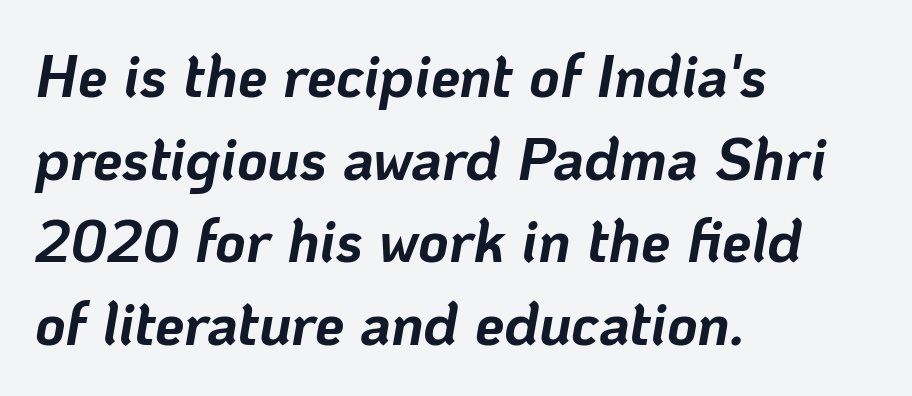
The image shows 59 px bold type, italic (leaning right); set left-aligned, normal line spacing (1.4x), normal letter spacing, not underlined; low stroke contrast and a medium x-height.
